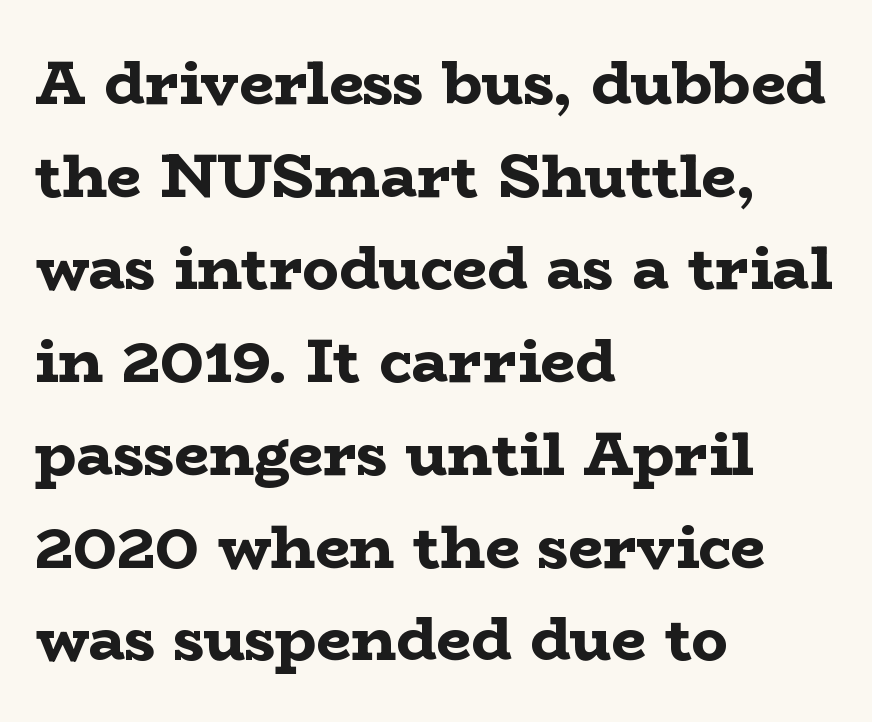
Is this a fixed-width face? No — the glyphs have proportional, varying widths. Regarding leading, the lines here are spaced in the standard way. The rendering anchors every line to the left-hand side. Caption: standard tracking, unaltered. Descender tails drop into unmarked territory. A typesetter would mark this as roman, not italic.
